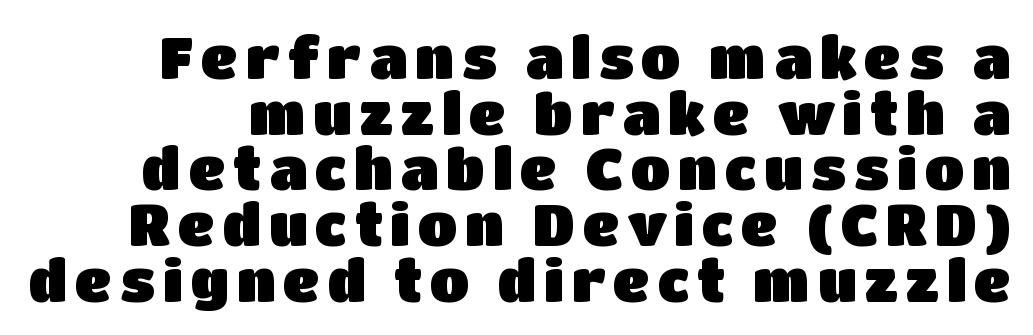
Rendered with straight, roman letterforms. Quick note: underline off. Look at the bottom of the vertical strokes: they stop flat, with no serifs. Vertically, the passage feels compressed, each row crowding the next. Think of a printed novel: that variable character pitch is what you see here.
